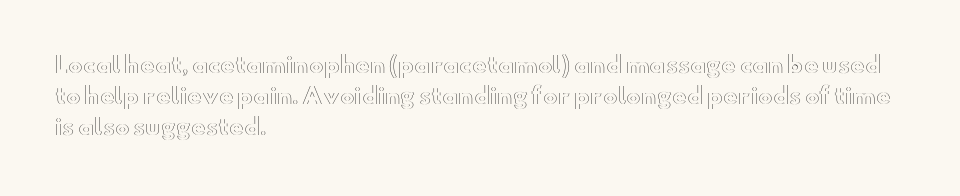
The image shows 22 px text type, upright; set left-aligned, normal line spacing (1.41x), normal letter spacing, not underlined.
